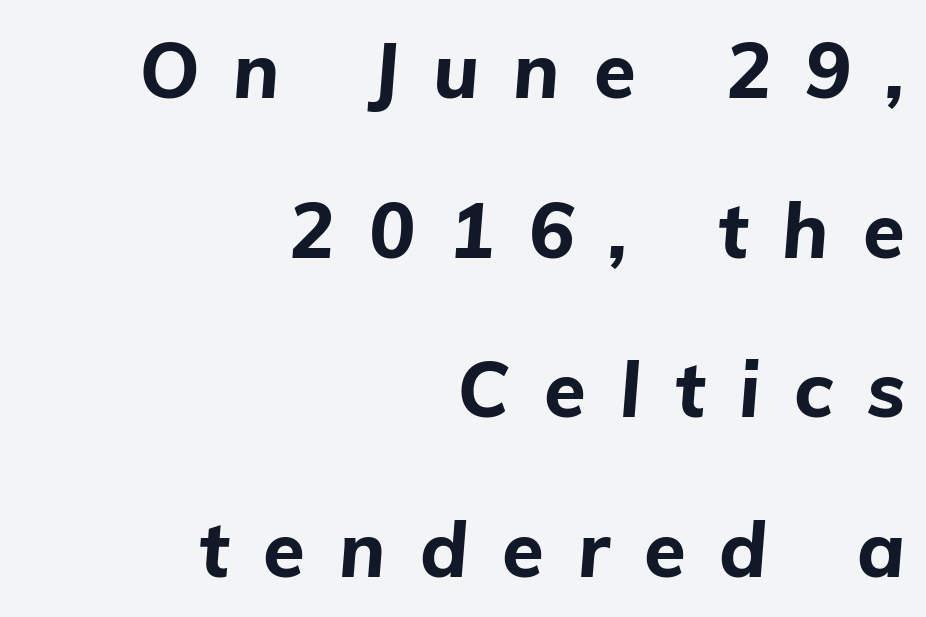
Q: Is the text bold? A: Yes.
Q: Is the text italic (slanted)? A: Yes, it leans right by about 5 degrees.
Q: Is the text underlined? A: No.
Q: How is the paragraph aligned? A: Right-aligned.
Q: Is the spacing between letters normal or unusually wide? A: Unusually wide.
Q: Is the spacing between lines tight, normal or loose? A: Loose.
Q: Width (condensed, normal, or wide)? A: Normal.
Q: Stroke contrast? A: Low.
Q: x-height? A: Medium.
Q: Monospaced? A: No.
